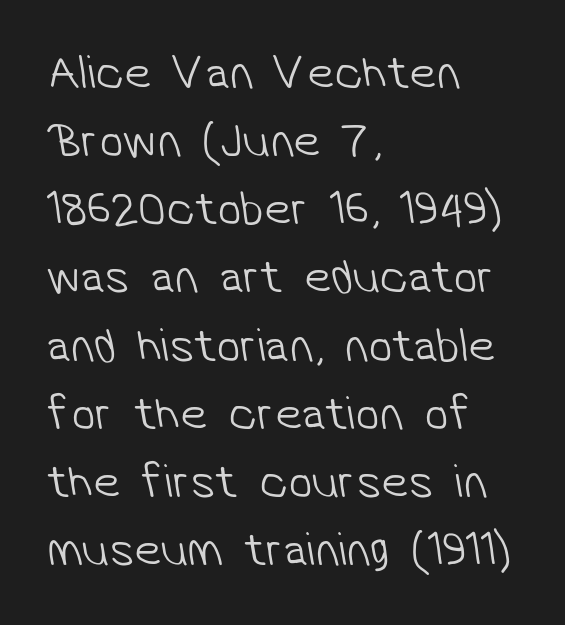
The image shows 48 px light sans-serif type; set left-aligned, normal line spacing (1.42x), normal letter spacing, not underlined; low stroke contrast and a medium x-height.
